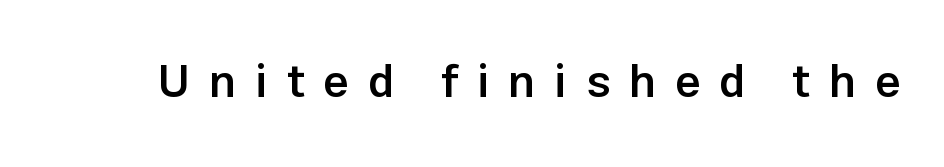
Q: Is the text bold? A: Semi-bold.
Q: Is the text italic (slanted)? A: No, it is upright.
Q: Is the typeface a serif or a sans-serif typeface? A: Sans-serif.
Q: Is the text underlined? A: No.
Q: Is the spacing between letters normal or unusually wide? A: Unusually wide.
Q: Width (condensed, normal, or wide)? A: Normal.
Q: Stroke contrast? A: Low.
Q: x-height? A: Medium.
Q: Monospaced? A: No.
